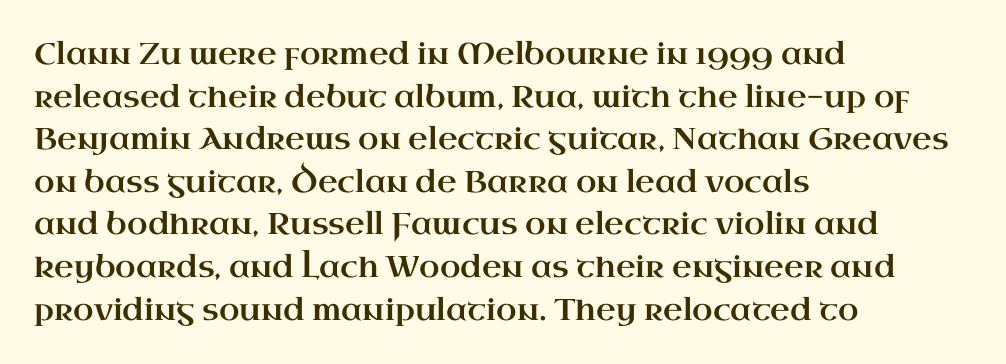
The image shows 30 px wide serif type, upright; set left-aligned, normal line spacing (1.42x), normal letter spacing, not underlined; high stroke contrast and a small x-height.
